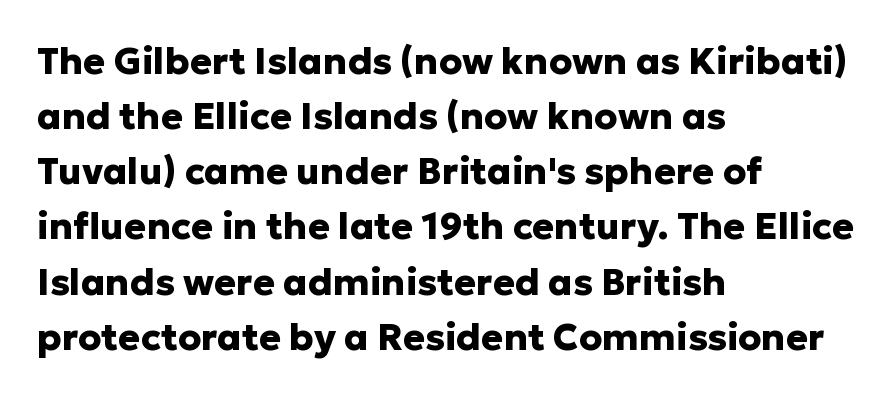
The image shows 37 px heavy sans-serif type, upright; set left-aligned, normal line spacing (1.49x), normal letter spacing, not underlined; low stroke contrast and a medium x-height.
